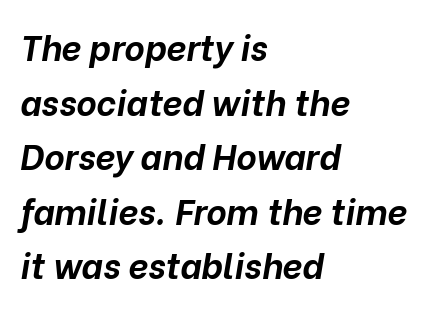
Q: Is the text bold? A: Yes.
Q: Is the text italic (slanted)? A: Yes, it leans right by about 10 degrees.
Q: Is the text underlined? A: No.
Q: How is the paragraph aligned? A: Left-aligned.
Q: Is the spacing between letters normal or unusually wide? A: Normal.
Q: Is the spacing between lines tight, normal or loose? A: Normal.
Q: Width (condensed, normal, or wide)? A: Normal.
Q: Stroke contrast? A: Low.
Q: x-height? A: Medium.
Q: Monospaced? A: No.
